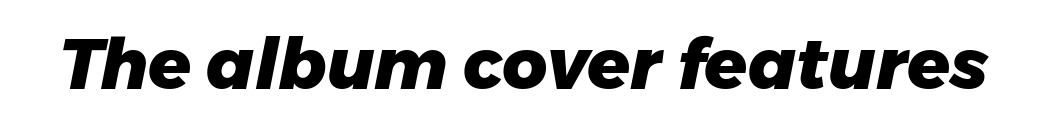
Q: Is the text bold? A: Yes.
Q: Is the text italic (slanted)? A: Yes, it leans right by about 11 degrees.
Q: Is the text underlined? A: No.
Q: Is the spacing between letters normal or unusually wide? A: Normal.
Q: Width (condensed, normal, or wide)? A: Normal.
Q: Stroke contrast? A: Low.
Q: x-height? A: Medium.
Q: Monospaced? A: No.
